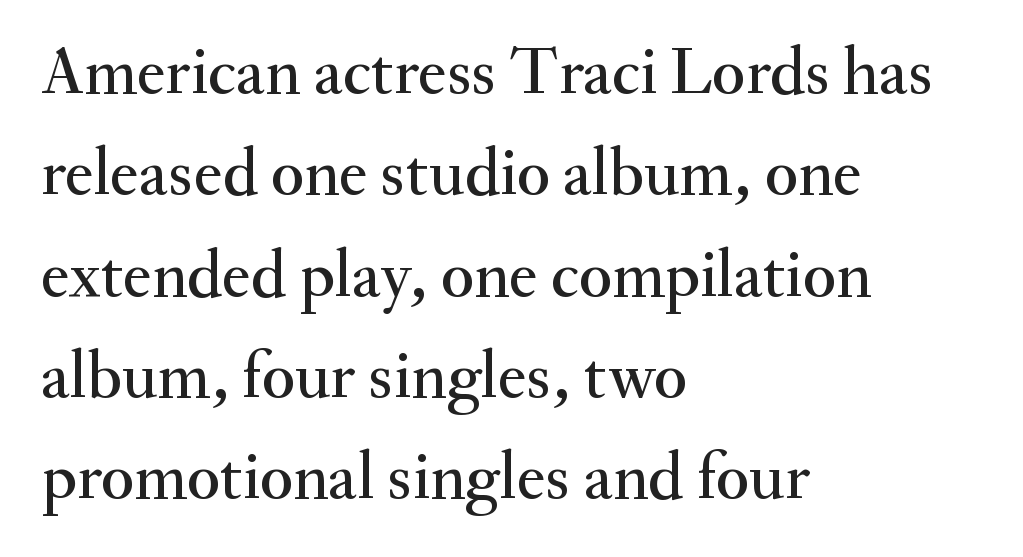
Q: Is the text italic (slanted)? A: No, it is upright.
Q: Is the typeface a serif or a sans-serif typeface? A: Serif.
Q: Is the text underlined? A: No.
Q: How is the paragraph aligned? A: Left-aligned.
Q: Is the spacing between letters normal or unusually wide? A: Normal.
Q: Is the spacing between lines tight, normal or loose? A: Normal.
Q: Width (condensed, normal, or wide)? A: Normal.
Q: Stroke contrast? A: Medium.
Q: x-height? A: Small.
Q: Monospaced? A: No.
